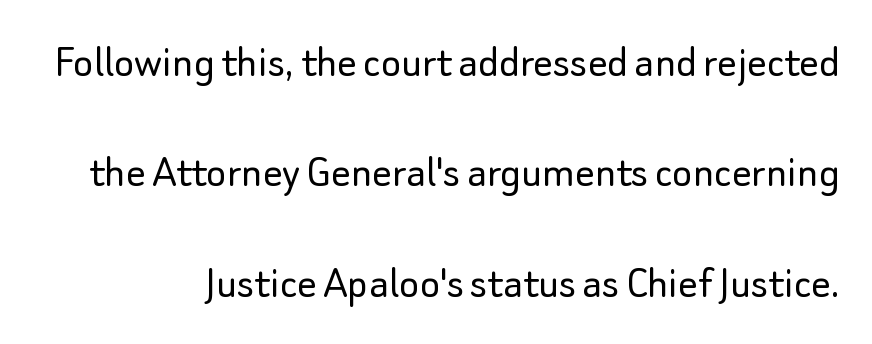
{"serif": "no", "italic": "no", "bold": "no", "weight": "light", "width": "normal", "stroke_contrast": "low", "x_height": "small", "monospaced": "no", "underline": "no", "line_spacing": "loose", "line_spacing_ratio": 2.3, "letter_spacing": "normal", "letter_spacing_em": 0.0, "glyph_px": 48}
